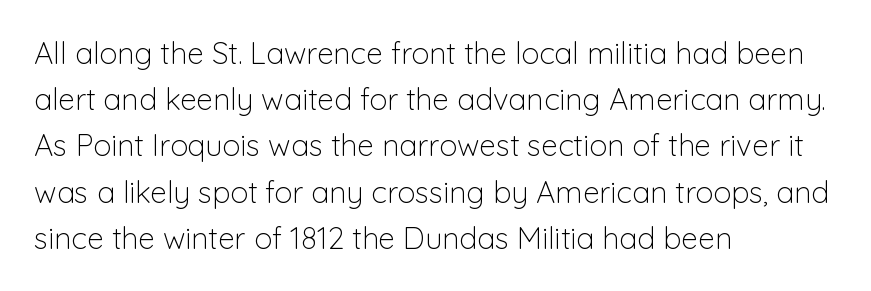
{"serif": "no", "italic": "no", "bold": "no", "weight": "light", "width": "normal", "stroke_contrast": "low", "x_height": "medium", "monospaced": "no", "underline": "no", "align": "left", "line_spacing": "normal", "line_spacing_ratio": 1.54, "letter_spacing": "normal", "letter_spacing_em": 0.0, "glyph_px": 30}
